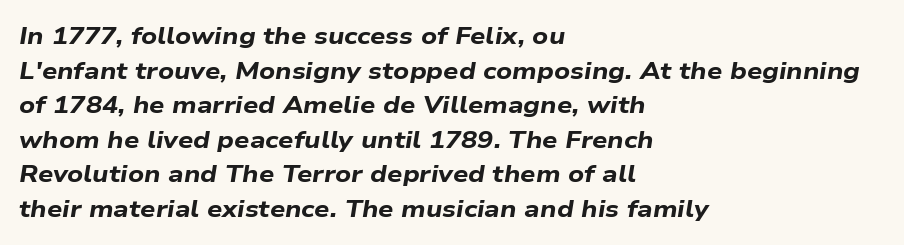
The image shows 24 px bold type, italic (leaning right); set left-aligned, normal line spacing (1.44x), normal letter spacing, not underlined.
